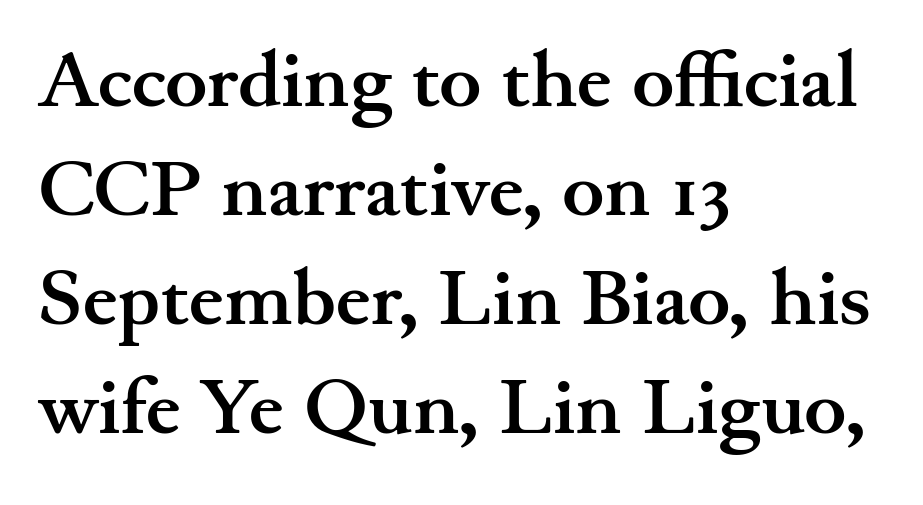
Q: Is the text bold? A: Yes.
Q: Is the text italic (slanted)? A: No, it is upright.
Q: Is the typeface a serif or a sans-serif typeface? A: Serif.
Q: Is the text underlined? A: No.
Q: How is the paragraph aligned? A: Left-aligned.
Q: Is the spacing between letters normal or unusually wide? A: Normal.
Q: Is the spacing between lines tight, normal or loose? A: Normal.
Q: Width (condensed, normal, or wide)? A: Wide.
Q: Stroke contrast? A: Medium.
Q: x-height? A: Small.
Q: Monospaced? A: No.
